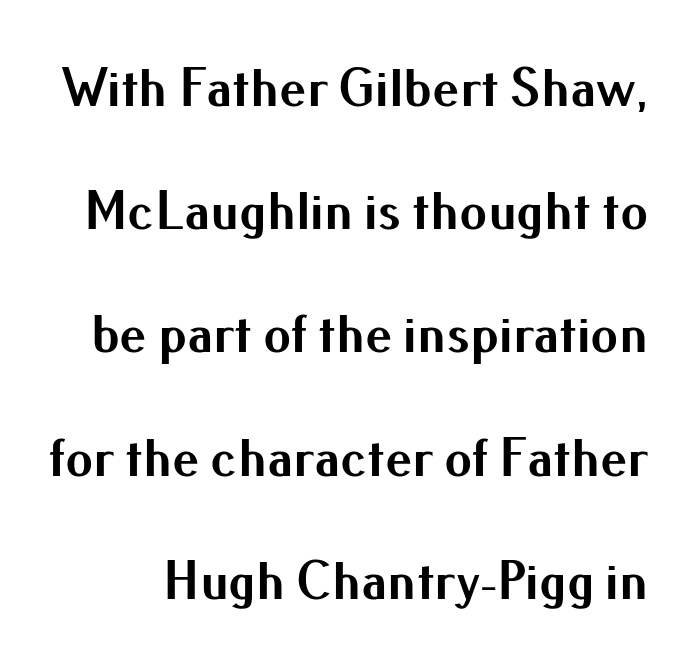
Q: Is the text bold? A: Yes.
Q: Is the text italic (slanted)? A: No, it is upright.
Q: Is the typeface a serif or a sans-serif typeface? A: Sans-serif.
Q: Is the text underlined? A: No.
Q: Is the spacing between letters normal or unusually wide? A: Normal.
Q: Is the spacing between lines tight, normal or loose? A: Loose.
Q: Width (condensed, normal, or wide)? A: Normal.
Q: Stroke contrast? A: Medium.
Q: x-height? A: Small.
Q: Monospaced? A: No.
